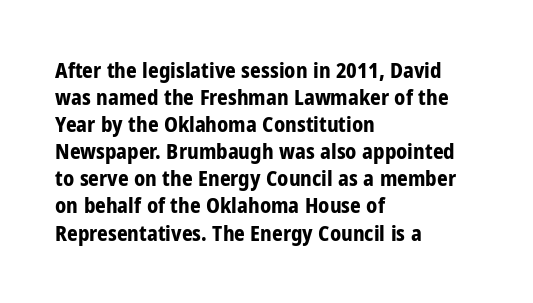
{"italic": "no", "bold": "yes", "underline": "no", "align": "left", "line_spacing": "normal", "line_spacing_ratio": 1.29, "letter_spacing": "normal", "letter_spacing_em": 0.0, "glyph_px": 21}
